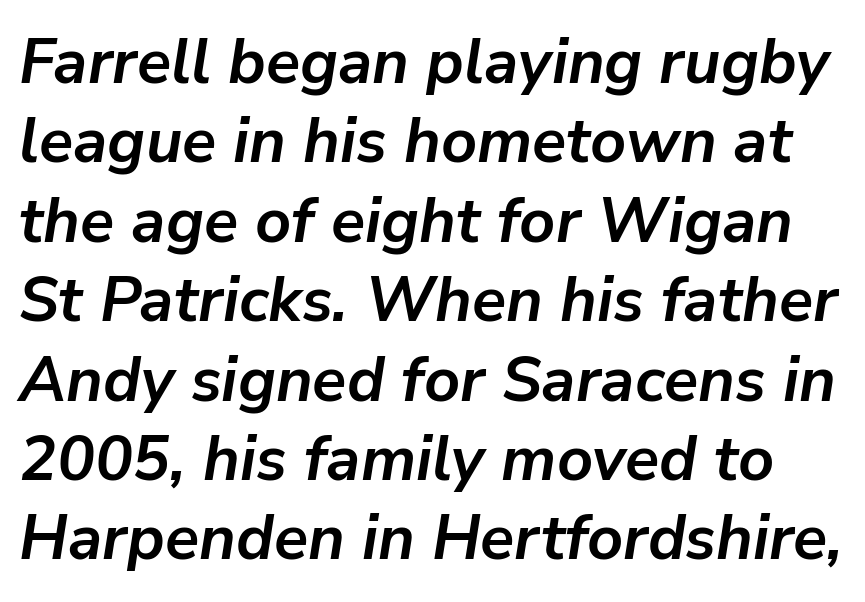
The image shows 63 px semibold type, italic (leaning right); set normal line spacing (1.26x), normal letter spacing, not underlined; low stroke contrast and a medium x-height.
